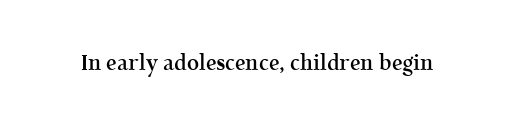
Typesetter's note: demi weight, one step under bold. The specimen omits any rule beneath the text block's lines. Is there any slant? The stems are plumb. Does extra space separate the letters? No, they use regular spacing.
